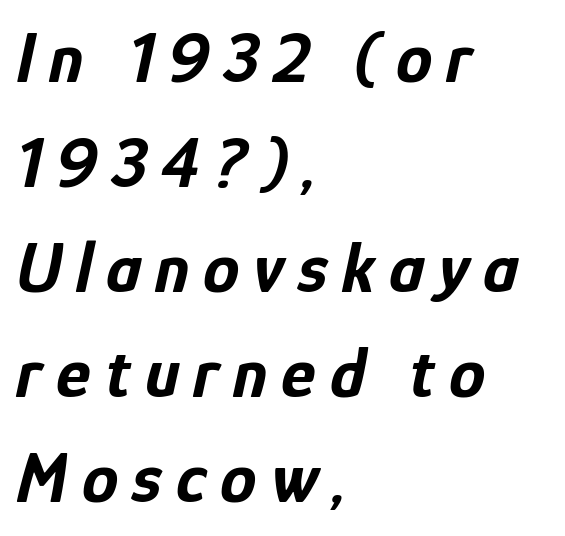
The image shows 73 px bold, condensed type, italic (leaning right); set left-aligned, normal line spacing (1.44x), not underlined; low stroke contrast and a medium x-height.
